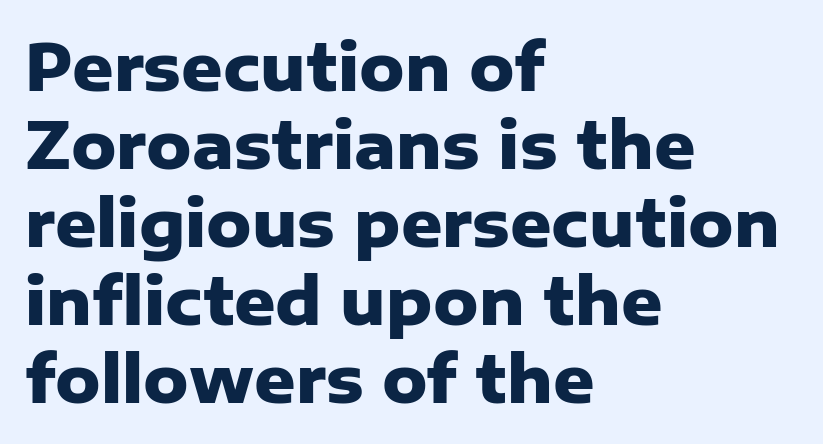
Q: Is the text bold? A: Yes.
Q: Is the text italic (slanted)? A: No, it is upright.
Q: Is the typeface a serif or a sans-serif typeface? A: Sans-serif.
Q: Is the text underlined? A: No.
Q: How is the paragraph aligned? A: Left-aligned.
Q: Is the spacing between letters normal or unusually wide? A: Normal.
Q: Width (condensed, normal, or wide)? A: Normal.
Q: Stroke contrast? A: Low.
Q: x-height? A: Medium.
Q: Monospaced? A: No.
